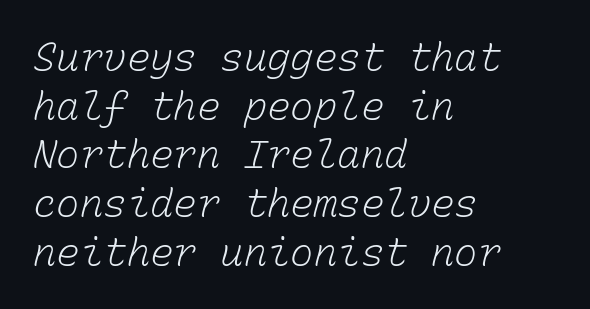
{"bold": "no", "weight": "light", "width": "normal", "stroke_contrast": "low", "x_height": "medium", "monospaced": "yes", "underline": "no", "align": "left", "line_spacing": "normal", "line_spacing_ratio": 1.25, "letter_spacing": "normal", "letter_spacing_em": 0.0, "glyph_px": 39}
